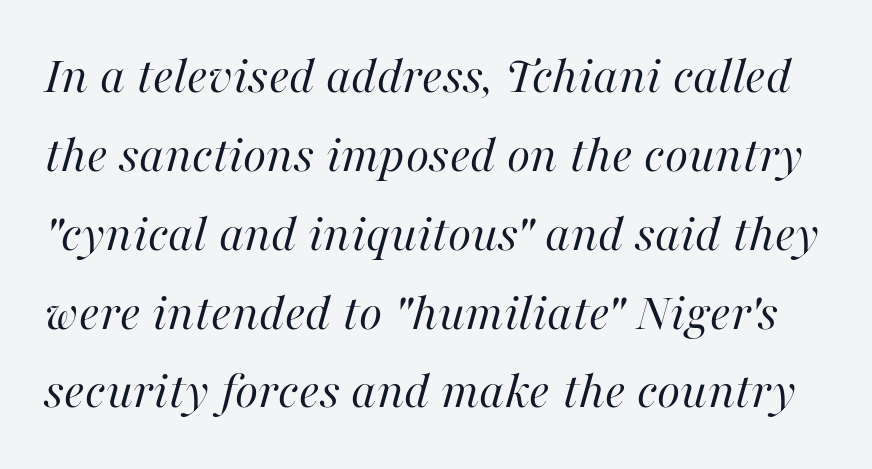
{"italic": "yes", "lean": "right", "slant_degrees": 16, "bold": "no", "weight": "regular", "width": "normal", "stroke_contrast": "high", "x_height": "medium", "monospaced": "no", "underline": "no", "line_spacing": "normal", "line_spacing_ratio": 1.46, "letter_spacing": "normal", "letter_spacing_em": 0.0, "glyph_px": 54}
